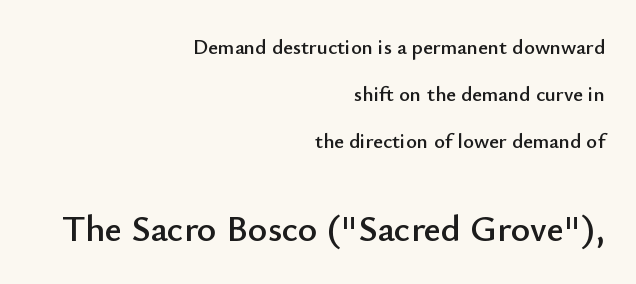
Q: Is the text italic (slanted)? A: No, it is upright.
Q: Is the typeface a serif or a sans-serif typeface? A: Sans-serif.
Q: Is the text underlined? A: No.
Q: How is the paragraph aligned? A: Right-aligned.
Q: Is the spacing between letters normal or unusually wide? A: Normal.
Q: Is the spacing between lines tight, normal or loose? A: Loose.
Q: Which block of text is set in a larger size, the first (top) or the second (bottom)? A: The second (bottom) one.
Q: Width (condensed, normal, or wide)? A: Normal.
Q: Stroke contrast? A: Low.
Q: x-height? A: Small.
Q: Monospaced? A: No.
